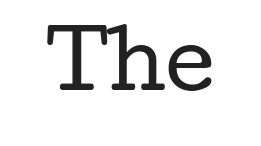
The weight would be labelled regular, book, light, or lighter still. Descenders are the only things crossing below the line. A typesetter would call this proportional, since set widths differ per character. Stroke terminals: seriffed. These lines were composed using upright roman letters.
